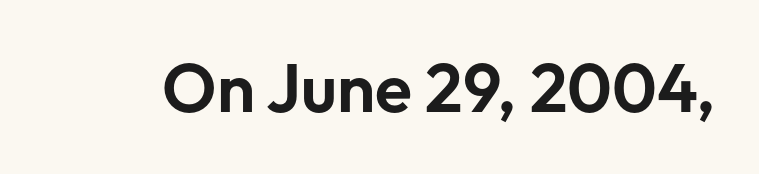
{"serif": "no", "italic": "no", "width": "normal", "stroke_contrast": "low", "x_height": "medium", "monospaced": "no", "underline": "no", "letter_spacing": "normal", "letter_spacing_em": 0.0, "glyph_px": 68}
